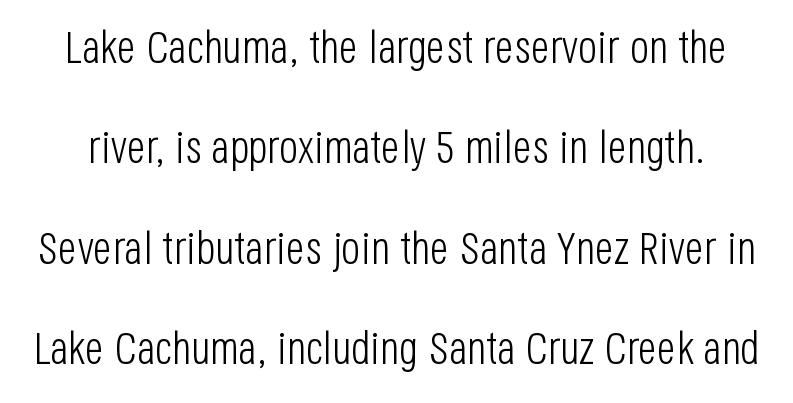
The image shows 45 px light, condensed sans-serif type, upright; set loose line spacing (2.23x), normal letter spacing, not underlined; low stroke contrast and a large x-height.
